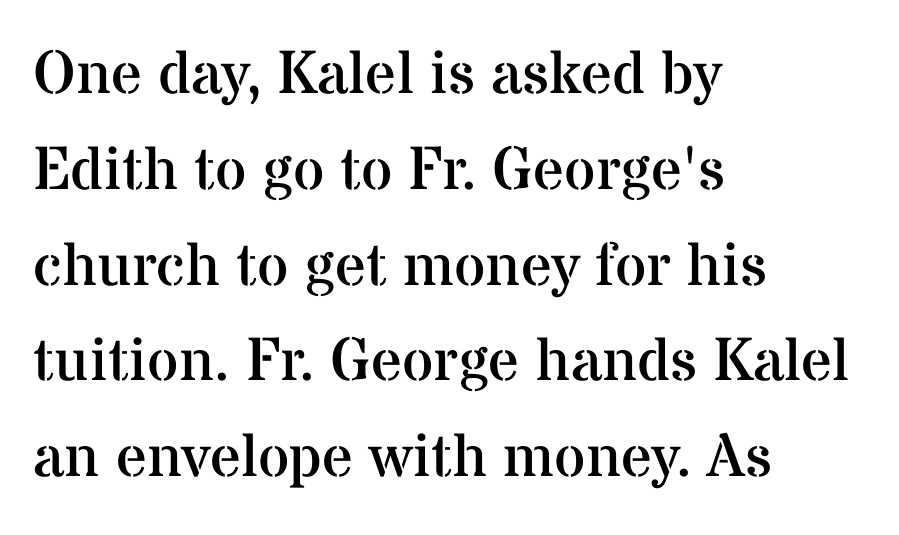
Italic? Not at all — the glyphs are vertical. Bare-footed words on every line. Notice how the passage keeps a crisp vertical edge on the left only. Think of a printed novel: that variable character pitch is what you see here.
